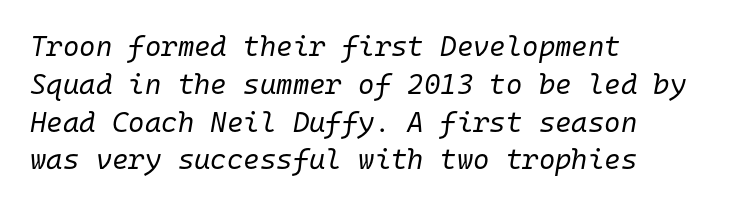
Caption: face not bold, strokes unweighted. These lines stack with their left ends in a neat column. What's the leading like? Ordinary, nothing unusual. The passage shown leans; its letterforms are oblique. The passage shown has conventional tracking throughout. Do the characters align in a grid? Yes, the font is monospaced.
